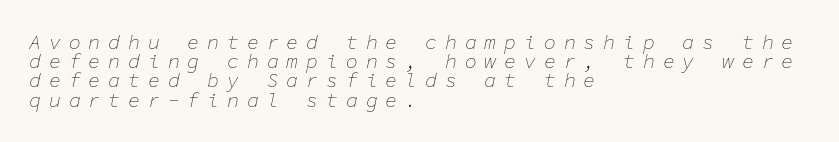
Q: Is the text bold? A: No.
Q: Is the text italic (slanted)? A: Yes, it leans right by about 11 degrees.
Q: Is the text underlined? A: No.
Q: How is the paragraph aligned? A: Left-aligned.
Q: Is the spacing between letters normal or unusually wide? A: Unusually wide.
Q: Is the spacing between lines tight, normal or loose? A: Tight.
